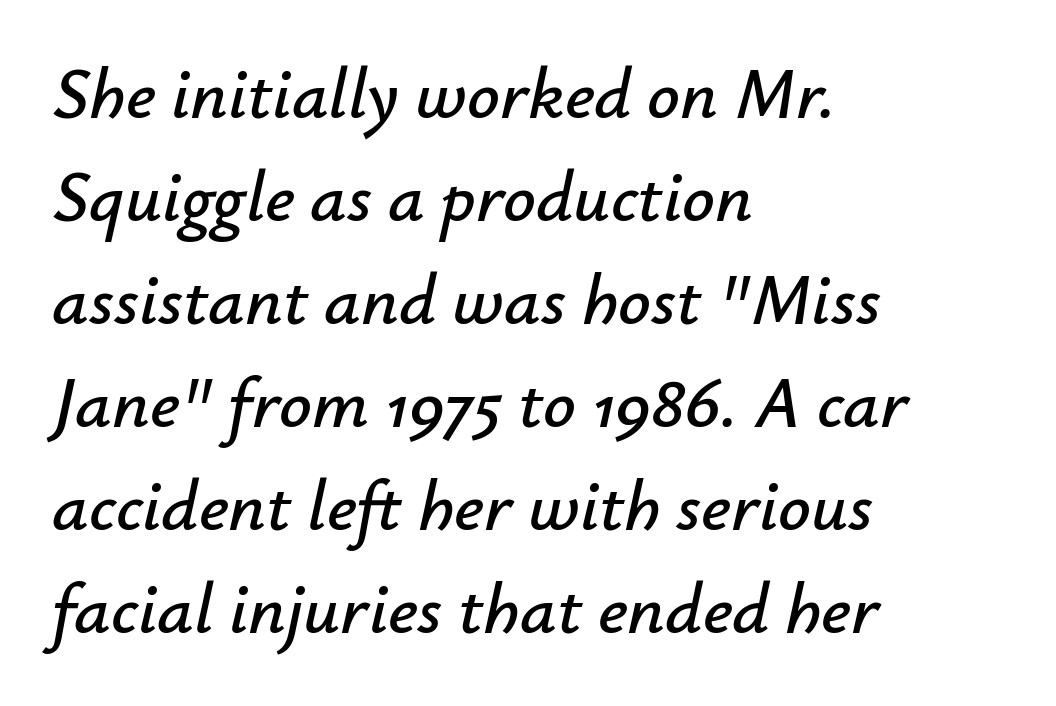
Layout note: lines flush left. The rows are spaced the way most documents space them. Think of a printed novel: that variable character pitch is what you see here. The letters sit at their default tracking, neither squeezed nor spread.
